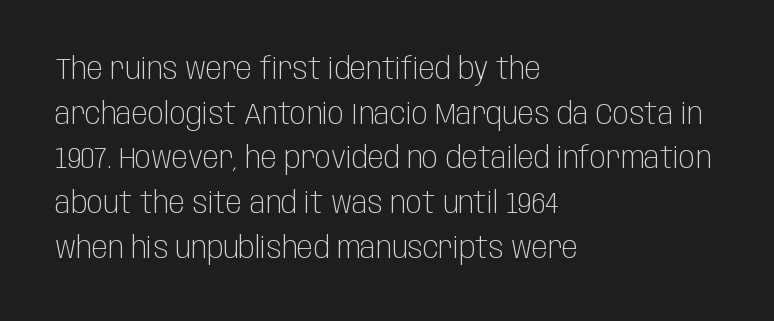
Q: Is the text bold? A: No.
Q: Is the text italic (slanted)? A: No, it is upright.
Q: Is the typeface a serif or a sans-serif typeface? A: Sans-serif.
Q: Is the text underlined? A: No.
Q: How is the paragraph aligned? A: Left-aligned.
Q: Is the spacing between letters normal or unusually wide? A: Normal.
Q: Is the spacing between lines tight, normal or loose? A: Normal.
Q: Width (condensed, normal, or wide)? A: Condensed.
Q: Stroke contrast? A: Low.
Q: x-height? A: Large.
Q: Monospaced? A: No.
